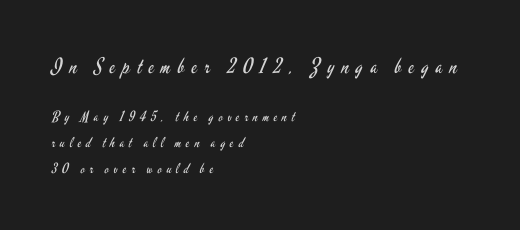
Heaviness? Minimal to ordinary, like unemphasized prose. The initial chunk of copy outweighs the following chunk in type size. Caption: multi-line text, flush left, ragged right. There is plenty of visible air inserted between adjacent glyphs.
